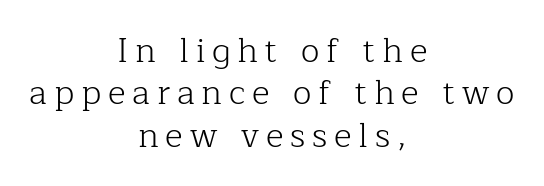
The image shows 34 px light serif type, upright; set centered, normal line spacing (1.25x), unusually wide letter spacing (+0.2 em), not underlined; low stroke contrast and a medium x-height.
